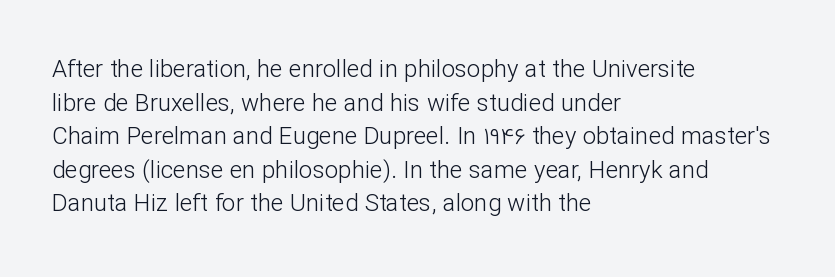
The image shows 24 px text type, upright; set left-aligned, normal line spacing (1.4x), normal letter spacing, not underlined.
